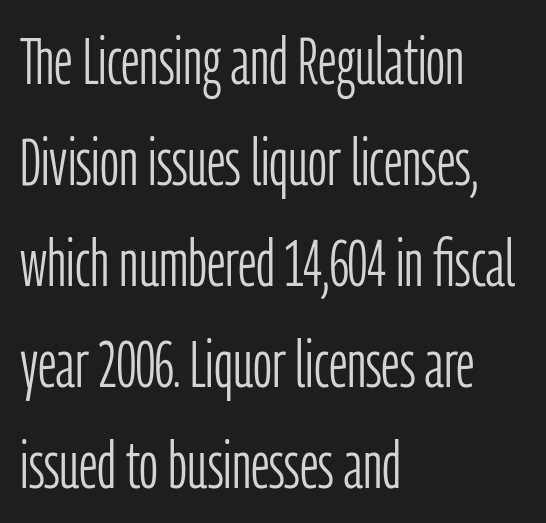
Q: Is the text bold? A: No.
Q: Is the text italic (slanted)? A: No, it is upright.
Q: Is the typeface a serif or a sans-serif typeface? A: Sans-serif.
Q: Is the text underlined? A: No.
Q: How is the paragraph aligned? A: Left-aligned.
Q: Is the spacing between letters normal or unusually wide? A: Normal.
Q: Is the spacing between lines tight, normal or loose? A: Normal.
Q: Width (condensed, normal, or wide)? A: Condensed.
Q: Stroke contrast? A: Low.
Q: x-height? A: Medium.
Q: Monospaced? A: No.
